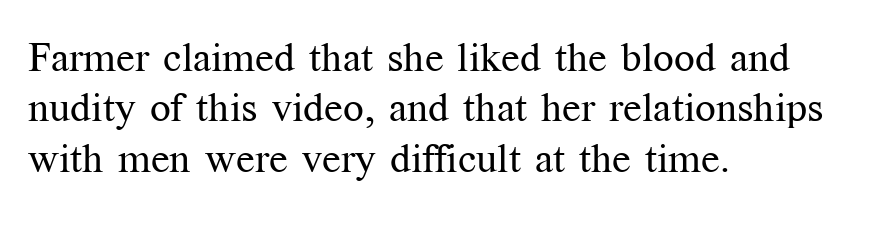
Q: Is the text bold? A: No.
Q: Is the text italic (slanted)? A: No, it is upright.
Q: Is the typeface a serif or a sans-serif typeface? A: Serif.
Q: Is the text underlined? A: No.
Q: How is the paragraph aligned? A: Left-aligned.
Q: Is the spacing between letters normal or unusually wide? A: Normal.
Q: Width (condensed, normal, or wide)? A: Normal.
Q: Stroke contrast? A: Medium.
Q: x-height? A: Medium.
Q: Monospaced? A: No.
